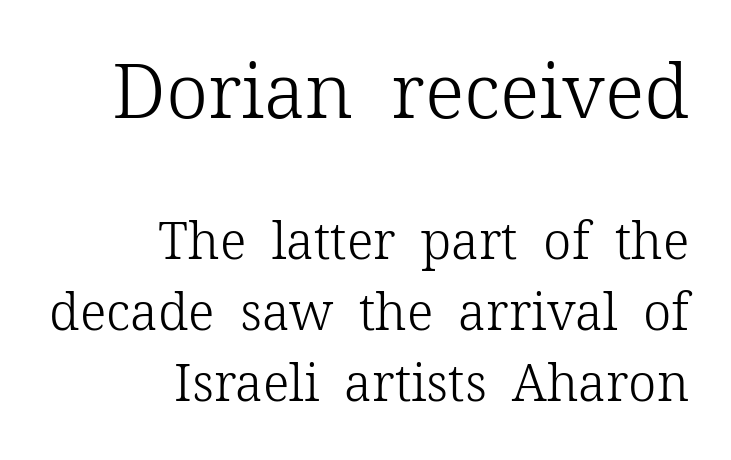
Q: Is the text bold? A: No.
Q: Is the text italic (slanted)? A: No, it is upright.
Q: Is the typeface a serif or a sans-serif typeface? A: Serif.
Q: Is the text underlined? A: No.
Q: How is the paragraph aligned? A: Right-aligned.
Q: Is the spacing between letters normal or unusually wide? A: Normal.
Q: Is the spacing between lines tight, normal or loose? A: Normal.
Q: Which block of text is set in a larger size, the first (top) or the second (bottom)? A: The first (top) one.
Q: Width (condensed, normal, or wide)? A: Normal.
Q: Stroke contrast? A: Low.
Q: x-height? A: Medium.
Q: Monospaced? A: No.
